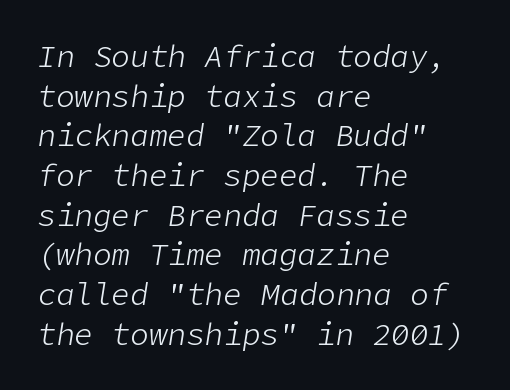
{"italic": "yes", "lean": "right", "slant_degrees": 9, "bold": "no", "weight": "light", "width": "normal", "stroke_contrast": "low", "x_height": "medium", "underline": "no", "align": "left", "line_spacing": "normal", "line_spacing_ratio": 1.28, "letter_spacing": "normal", "letter_spacing_em": 0.0, "glyph_px": 31}
